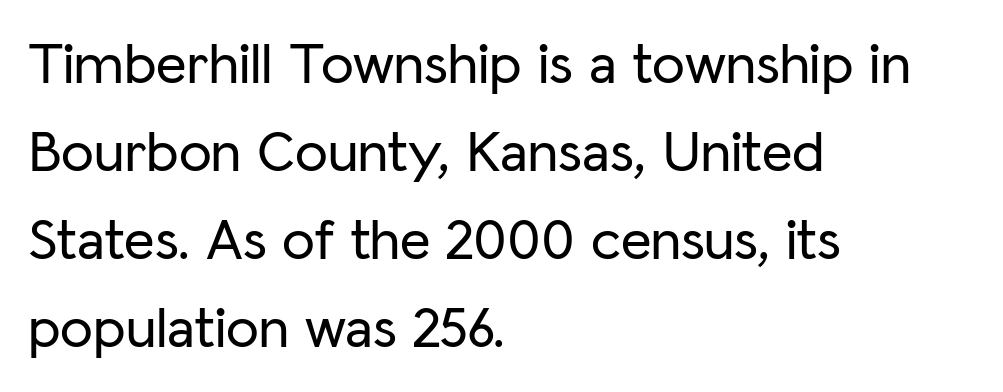
{"serif": "no", "italic": "no", "width": "normal", "stroke_contrast": "low", "x_height": "medium", "monospaced": "no", "underline": "no", "align": "left", "line_spacing": "normal", "line_spacing_ratio": 1.49, "letter_spacing": "normal", "letter_spacing_em": 0.0, "glyph_px": 59}
